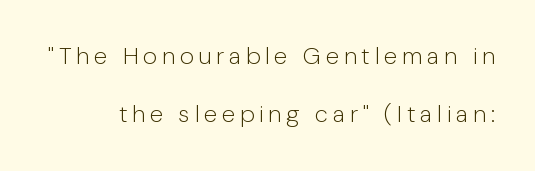
Q: Is the text bold? A: No.
Q: Is the text italic (slanted)? A: No, it is upright.
Q: Is the text underlined? A: No.
Q: Is the spacing between letters normal or unusually wide? A: Unusually wide.
Q: Is the spacing between lines tight, normal or loose? A: Loose.
